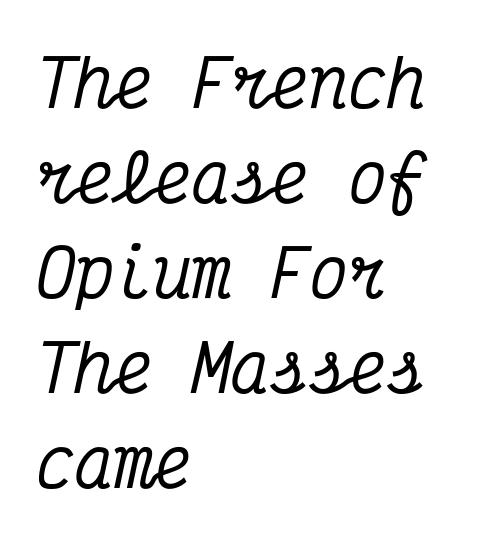
{"serif": "yes", "italic": "yes", "lean": "right", "slant_degrees": 12, "width": "condensed", "stroke_contrast": "medium", "x_height": "medium", "monospaced": "yes", "underline": "no", "align": "left", "line_spacing": "normal", "line_spacing_ratio": 1.46, "letter_spacing": "normal", "letter_spacing_em": 0.0, "glyph_px": 65}
